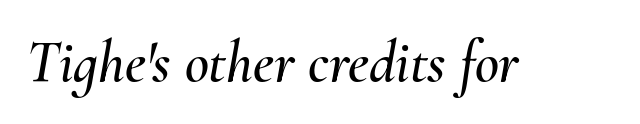
The image shows 59 px text type, italic (leaning right); set normal letter spacing, not underlined; medium stroke contrast and a small x-height.
